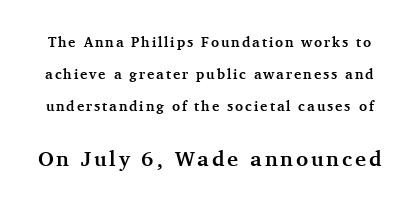
The image shows 21 px bold type, upright; set loose line spacing (2.29x), not underlined; the second (bottom) block is 1.5x larger.
